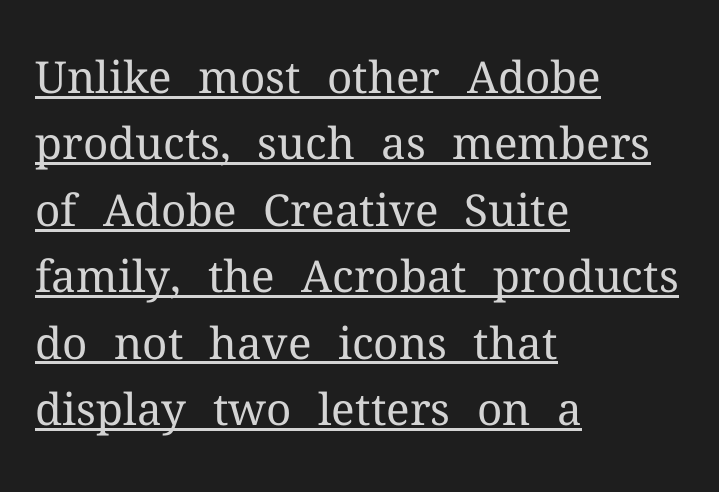
Q: Is the text bold? A: No.
Q: Is the text italic (slanted)? A: No, it is upright.
Q: Is the typeface a serif or a sans-serif typeface? A: Serif.
Q: Is the text underlined? A: Yes.
Q: How is the paragraph aligned? A: Left-aligned.
Q: Is the spacing between letters normal or unusually wide? A: Normal.
Q: Is the spacing between lines tight, normal or loose? A: Normal.
Q: Width (condensed, normal, or wide)? A: Normal.
Q: Stroke contrast? A: Medium.
Q: x-height? A: Medium.
Q: Monospaced? A: No.
